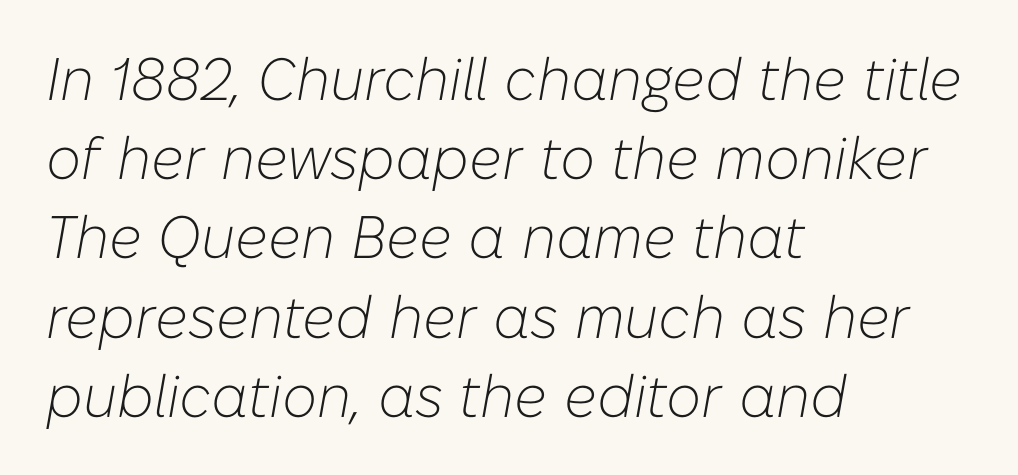
Q: Is the text bold? A: No.
Q: Is the text italic (slanted)? A: Yes, it leans right by about 10 degrees.
Q: Is the text underlined? A: No.
Q: How is the paragraph aligned? A: Left-aligned.
Q: Is the spacing between letters normal or unusually wide? A: Normal.
Q: Is the spacing between lines tight, normal or loose? A: Normal.
Q: Width (condensed, normal, or wide)? A: Normal.
Q: Stroke contrast? A: Low.
Q: x-height? A: Medium.
Q: Monospaced? A: No.
